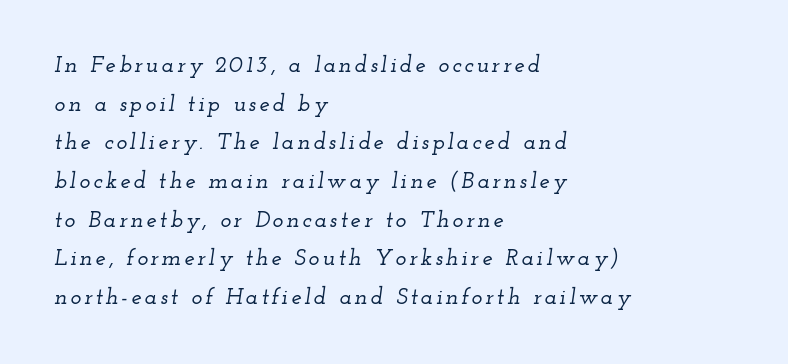
Q: Is the text italic (slanted)? A: Yes, it leans right by about 12 degrees.
Q: Is the text underlined? A: No.
Q: How is the paragraph aligned? A: Left-aligned.
Q: Is the spacing between lines tight, normal or loose? A: Normal.
